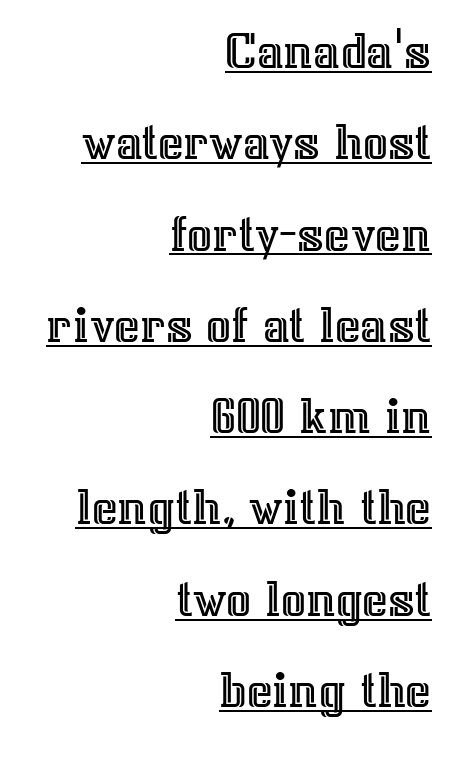
The image shows 55 px text type, upright; set right-aligned, normal line spacing (1.66x), normal letter spacing, underlined; a medium x-height.
